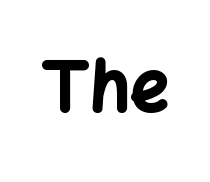
Q: Is the text bold? A: Yes.
Q: Is the text italic (slanted)? A: No, it is upright.
Q: Is the typeface a serif or a sans-serif typeface? A: Sans-serif.
Q: Is the text underlined? A: No.
Q: Is the spacing between letters normal or unusually wide? A: Normal.
Q: Width (condensed, normal, or wide)? A: Normal.
Q: Stroke contrast? A: Low.
Q: x-height? A: Medium.
Q: Monospaced? A: No.
